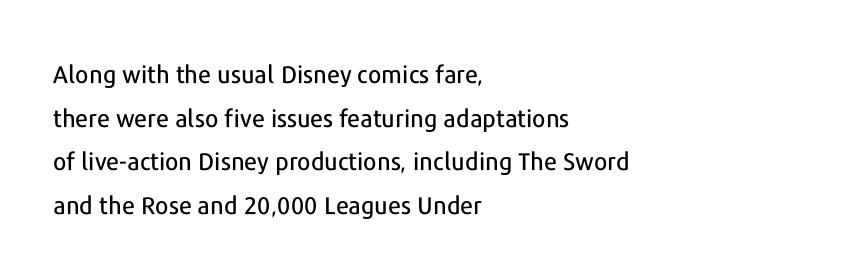
Observe the ordinary spacing: letters are neighbours, not strangers. The paragraph has a hard left edge and a soft right edge. Ascenders rise straight up at ninety degrees. The specimen omits any rule beneath the text block's lines.
